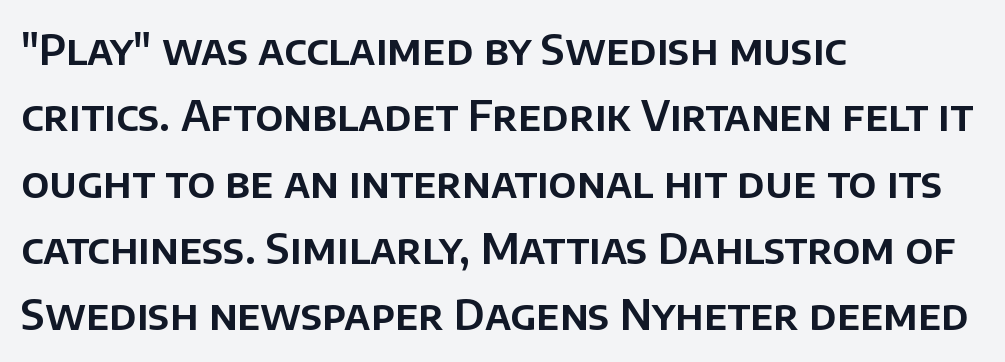
The image shows 42 px sans-serif type, upright; set left-aligned, normal line spacing (1.58x), normal letter spacing, not underlined; low stroke contrast and a large x-height.
